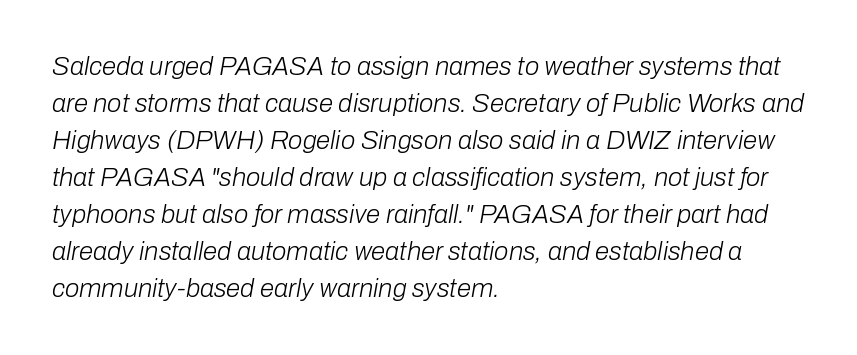
Counters stay open thanks to moderate or lighter strokes. Descenders hang freely into open space. The line texture is even and compact thanks to regular tracking. This sample uses an oblique cut, with every glyph tilted off the vertical. Is there much room between lines? A standard amount, neither cramped nor airy.
